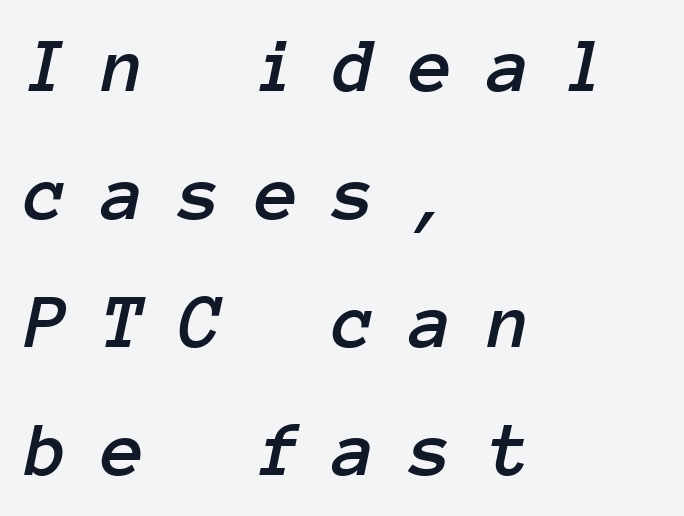
The image shows 79 px text type, italic (leaning right), monospaced; set left-aligned, normal line spacing (1.62x), unusually wide letter spacing (+0.43 em), not underlined; low stroke contrast and a medium x-height.
